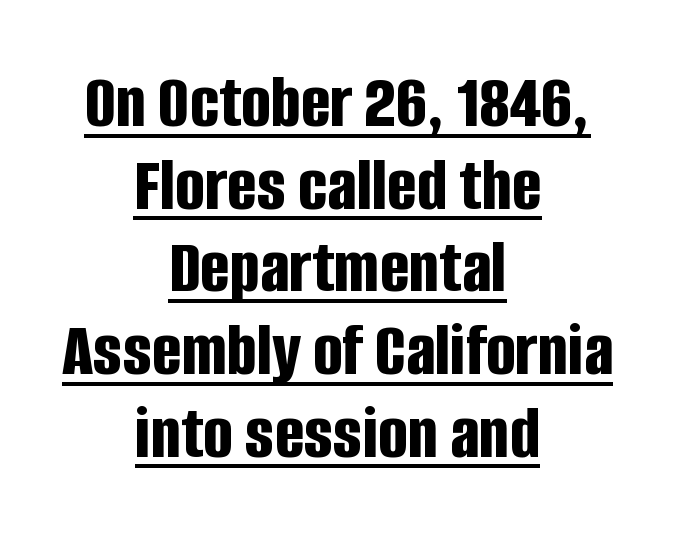
Q: Is the text bold? A: Yes.
Q: Is the text italic (slanted)? A: No, it is upright.
Q: Is the typeface a serif or a sans-serif typeface? A: Sans-serif.
Q: Is the text underlined? A: Yes.
Q: How is the paragraph aligned? A: Centered.
Q: Is the spacing between letters normal or unusually wide? A: Normal.
Q: Is the spacing between lines tight, normal or loose? A: Tight.
Q: Width (condensed, normal, or wide)? A: Condensed.
Q: Stroke contrast? A: Low.
Q: x-height? A: Large.
Q: Monospaced? A: No.
